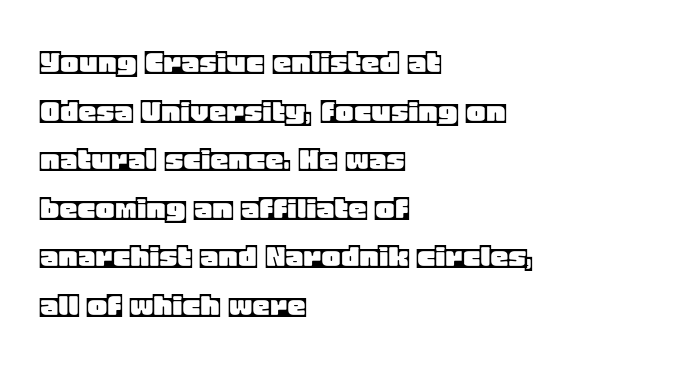
{"italic": "no", "width": "normal", "x_height": "large", "monospaced": "no", "underline": "no", "align": "left", "line_spacing": "normal", "line_spacing_ratio": 1.35, "letter_spacing": "normal", "letter_spacing_em": 0.0, "glyph_px": 36}
